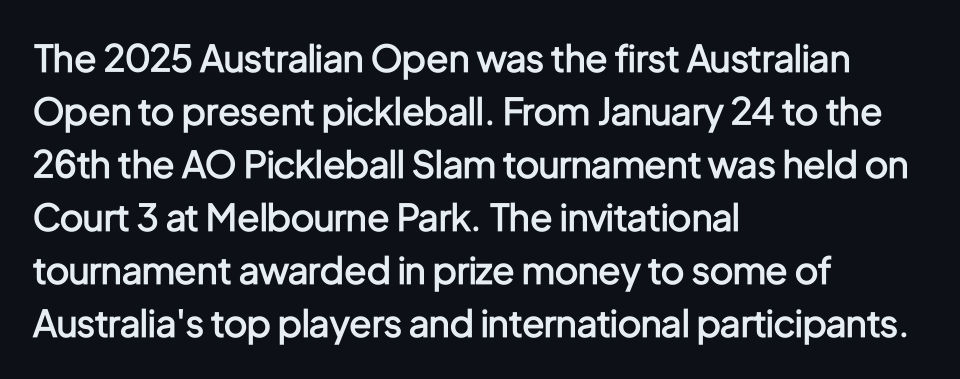
The image shows 37 px semibold, condensed sans-serif type, upright; set left-aligned, normal line spacing (1.43x), normal letter spacing, not underlined; low stroke contrast and a medium x-height.
